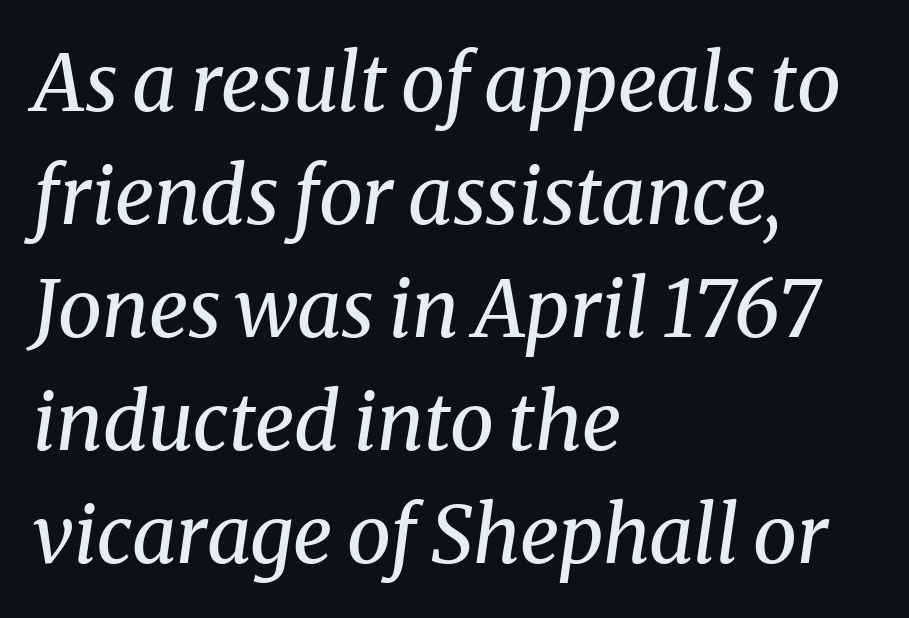
The image shows 79 px regular-weight serif type, italic (leaning right); set left-aligned, normal line spacing (1.43x), normal letter spacing, not underlined; medium stroke contrast and a medium x-height.
